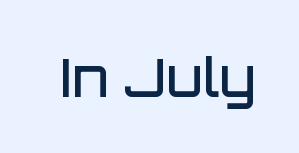
I'd call this a sans setting — the letters go barefoot. Posture: vertical. Beneath every word, the page is bare. A semibold gives these letters moderate extra thickness, short of bold. The rendering uses natural spacing where letterforms have individual widths. The passage shown has conventional tracking throughout.
